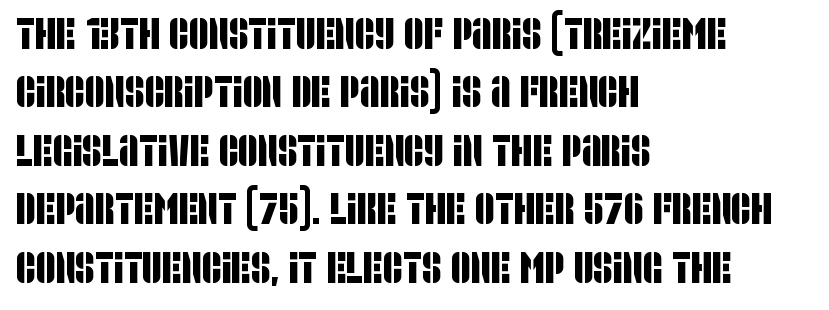
The image shows 43 px condensed sans-serif type; set left-aligned, normal line spacing (1.36x), normal letter spacing, not underlined; low stroke contrast and a large x-height.
